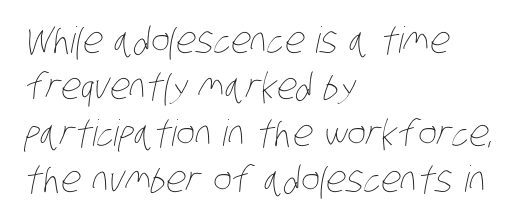
{"bold": "no", "weight": "thin", "width": "condensed", "stroke_contrast": "low", "x_height": "large", "monospaced": "no", "underline": "no", "align": "left", "line_spacing": "normal", "line_spacing_ratio": 1.29, "letter_spacing": "normal", "letter_spacing_em": 0.0, "glyph_px": 36}
